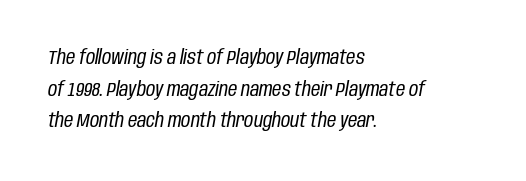
The typography opts for an oblique posture over an upright one. Where is the straight margin? On the left. The type is set solid horizontally, with unmodified tracking. This block has exactly the height ordinary leading produces. Heaviness? Minimal to ordinary, like unemphasized prose.
